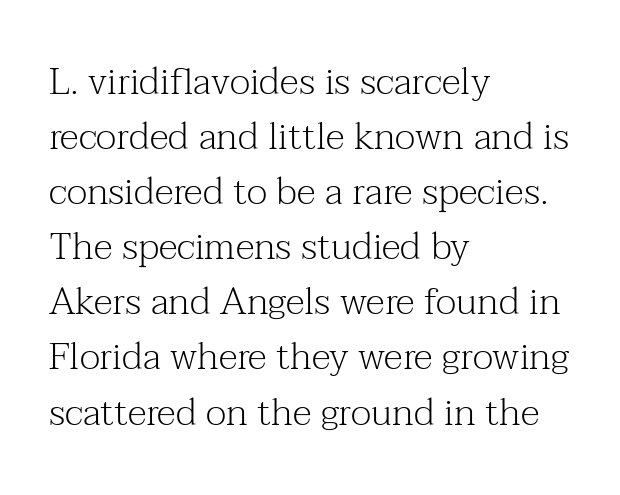
{"serif": "yes", "italic": "no", "bold": "no", "weight": "light", "width": "normal", "stroke_contrast": "medium", "x_height": "medium", "monospaced": "no", "underline": "no", "align": "left", "line_spacing": "normal", "line_spacing_ratio": 1.45, "letter_spacing": "normal", "letter_spacing_em": 0.0, "glyph_px": 38}
